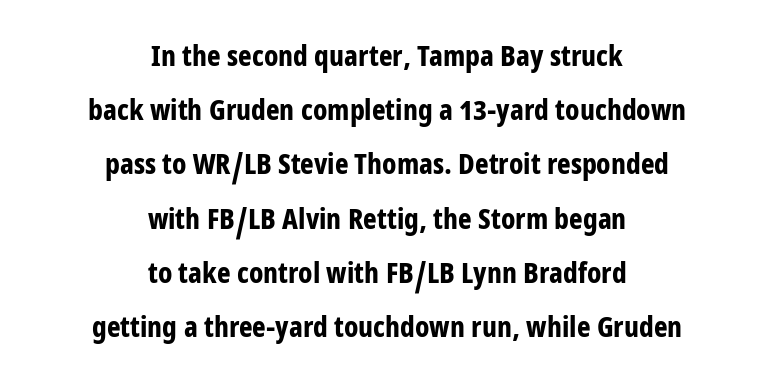
Q: Is the text bold? A: Yes.
Q: Is the text italic (slanted)? A: No, it is upright.
Q: Is the typeface a serif or a sans-serif typeface? A: Sans-serif.
Q: Is the text underlined? A: No.
Q: How is the paragraph aligned? A: Centered.
Q: Is the spacing between letters normal or unusually wide? A: Normal.
Q: Width (condensed, normal, or wide)? A: Condensed.
Q: Stroke contrast? A: Low.
Q: x-height? A: Medium.
Q: Monospaced? A: No.
